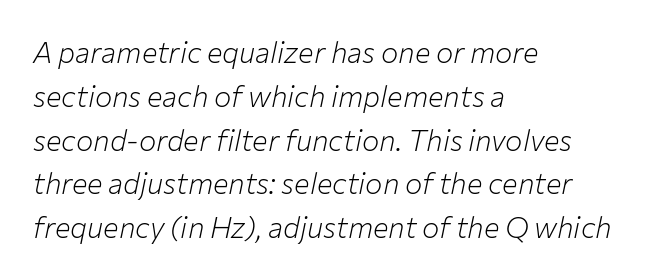
{"italic": "yes", "lean": "right", "slant_degrees": 12, "bold": "no", "weight": "light", "width": "normal", "stroke_contrast": "low", "x_height": "medium", "monospaced": "no", "underline": "no", "align": "left", "line_spacing": "normal", "line_spacing_ratio": 1.51, "letter_spacing": "normal", "letter_spacing_em": 0.0, "glyph_px": 29}
